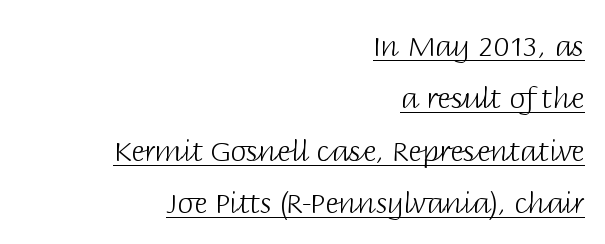
Q: Is the text bold? A: No.
Q: Is the text italic (slanted)? A: No, it is upright.
Q: Is the typeface a serif or a sans-serif typeface? A: Sans-serif.
Q: Is the text underlined? A: Yes.
Q: How is the paragraph aligned? A: Right-aligned.
Q: Is the spacing between letters normal or unusually wide? A: Normal.
Q: Width (condensed, normal, or wide)? A: Normal.
Q: Stroke contrast? A: Low.
Q: x-height? A: Large.
Q: Monospaced? A: No.
